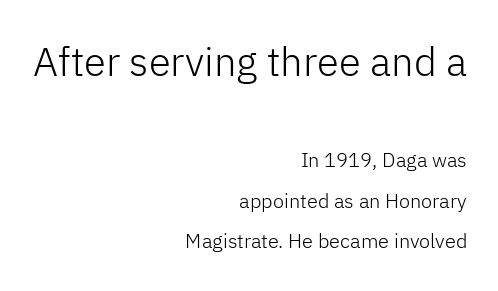
Characters remain perfectly vertical along every line. The specimen omits any rule beneath the text block's lines. Inter-character spacing is left at the font's built-in metrics. The ragged edge is on the left, which tells us the setting is flush right. Nothing sits at the stroke ends, so this counts as sans-serif. Vertical stems look standard width or narrower in stroke.
